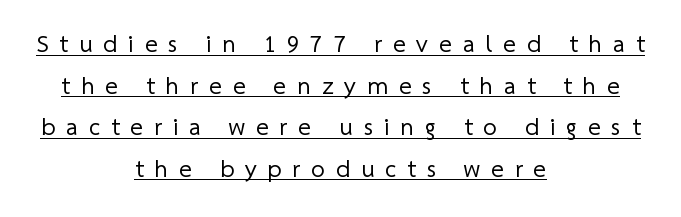
The image shows 24 px text type; set centered, line spacing 1.73x, unusually wide letter spacing (+0.46 em), underlined.
